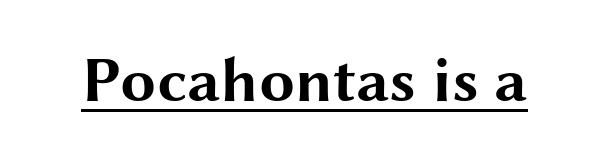
The image shows 64 px bold, wide sans-serif type, upright; set normal letter spacing, underlined; medium stroke contrast and a medium x-height.
